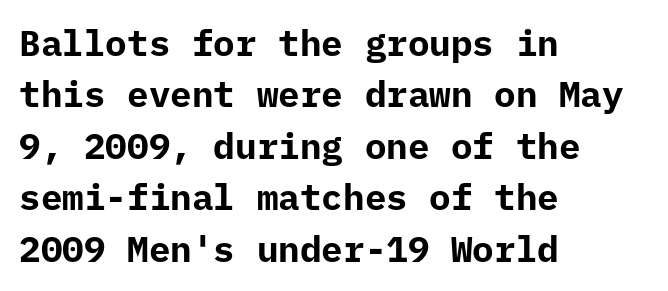
{"serif": "no", "italic": "no", "bold": "yes", "weight": "bold", "width": "normal", "stroke_contrast": "low", "x_height": "medium", "monospaced": "yes", "underline": "no", "align": "left", "line_spacing": "normal", "line_spacing_ratio": 1.43, "letter_spacing": "normal", "letter_spacing_em": 0.0, "glyph_px": 36}
